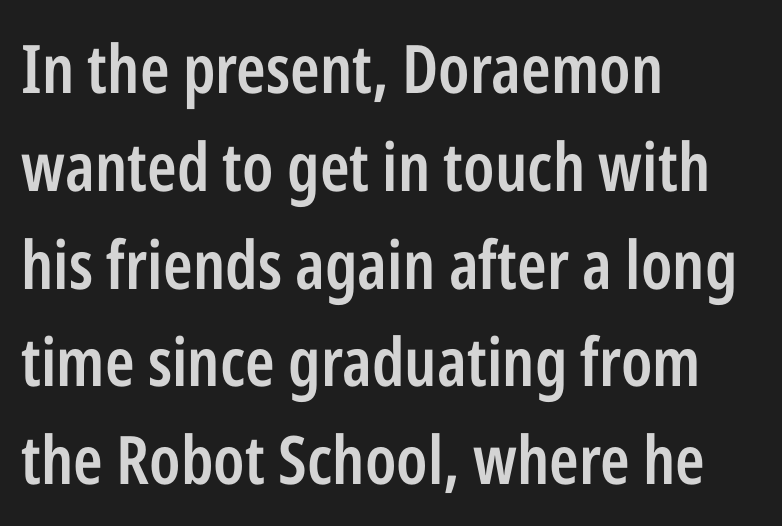
The image shows 67 px semibold, condensed sans-serif type, upright; set left-aligned, normal line spacing (1.46x), normal letter spacing, not underlined; low stroke contrast and a medium x-height.
